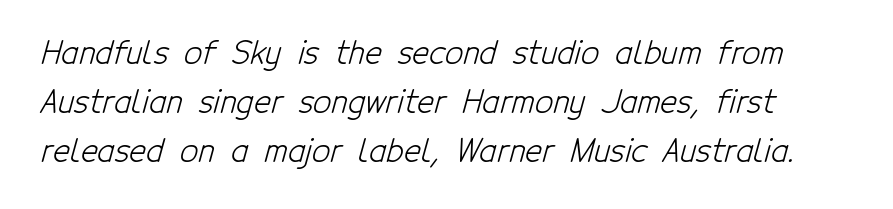
Q: Is the text bold? A: No.
Q: Is the typeface a serif or a sans-serif typeface? A: Sans-serif.
Q: Is the text underlined? A: No.
Q: Is the spacing between letters normal or unusually wide? A: Normal.
Q: Is the spacing between lines tight, normal or loose? A: Normal.
Q: Width (condensed, normal, or wide)? A: Condensed.
Q: Stroke contrast? A: Low.
Q: x-height? A: Medium.
Q: Monospaced? A: No.
